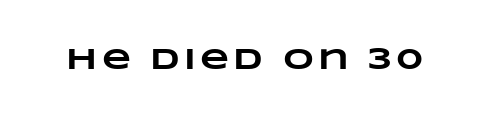
Any mark beneath the type? The region is blank. A typesetter would call this proportional, since set widths differ per character. This is heavy type, rendered in bold.
